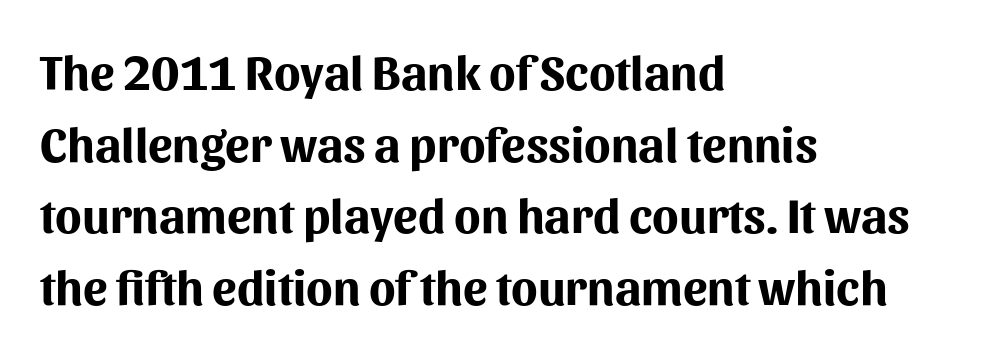
Compared with typical body copy, the letter spacing here is the same. Note the varied advance widths — an 'i' is clearly narrower than an 'm'. Pretty heavy lettering here — definitely bold. Nope, not italic — everything's standing straight. Honestly, the row spacing looks completely unremarkable. Has an underline been added? It has not.
